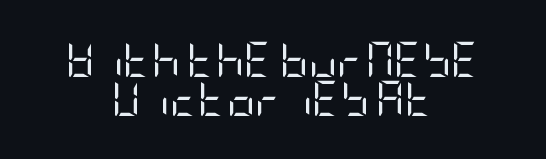
Both edges are ragged and mirror each other, which tells us the setting is centered. Summary of weight: not heavy and not bold. Posture: straight, roman, zero tilt. Successive baselines arrive quickly, one right under another.
